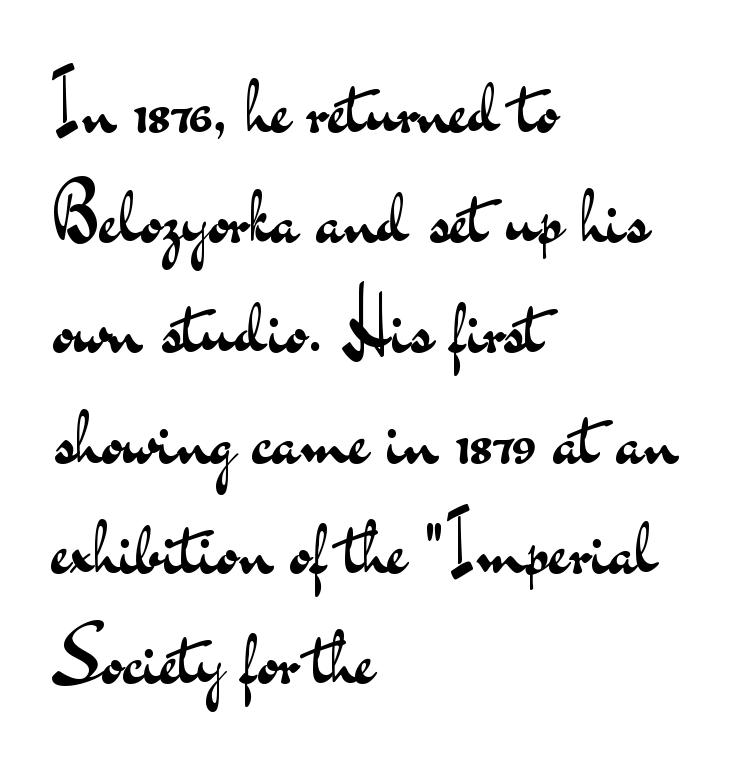
The image shows 76 px regular-weight, wide sans-serif type; set left-aligned, normal line spacing (1.45x), normal letter spacing, not underlined; medium stroke contrast and a small x-height.
